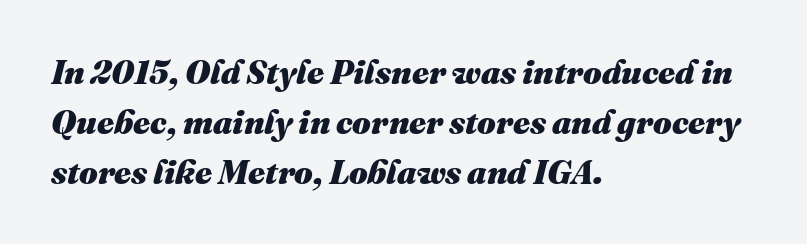
Compared with a centered layout, this one pins lines to the left instead. Weight check: bold — yes, fully. Glyph-to-glyph distance matches everyday printed text. The specimen omits any rule beneath the text block's lines.
